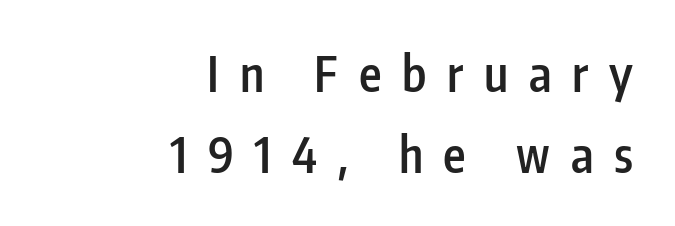
Q: Is the text bold? A: Semi-bold.
Q: Is the text italic (slanted)? A: No, it is upright.
Q: Is the typeface a serif or a sans-serif typeface? A: Sans-serif.
Q: Is the text underlined? A: No.
Q: How is the paragraph aligned? A: Right-aligned.
Q: Is the spacing between letters normal or unusually wide? A: Unusually wide.
Q: Is the spacing between lines tight, normal or loose? A: Normal.
Q: Width (condensed, normal, or wide)? A: Condensed.
Q: Stroke contrast? A: Low.
Q: x-height? A: Medium.
Q: Monospaced? A: No.
